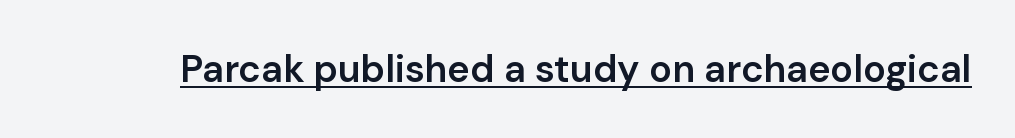
The image shows 38 px semibold sans-serif type, upright; set normal letter spacing, underlined; low stroke contrast and a medium x-height.
